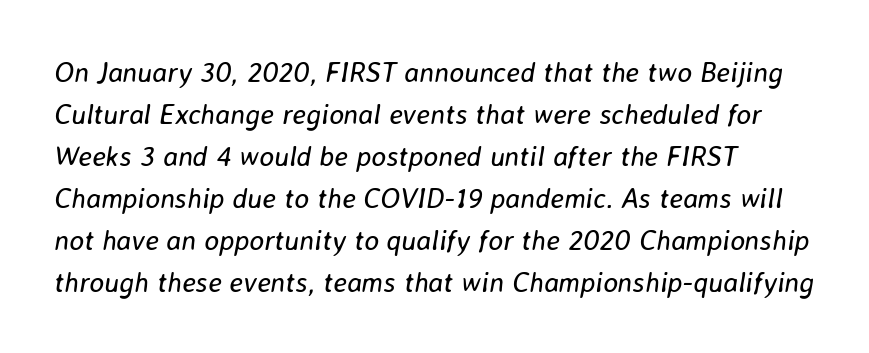
The image shows 28 px regular-weight type, italic (leaning right); set left-aligned, normal line spacing (1.5x), normal letter spacing, not underlined; low stroke contrast and a medium x-height.
